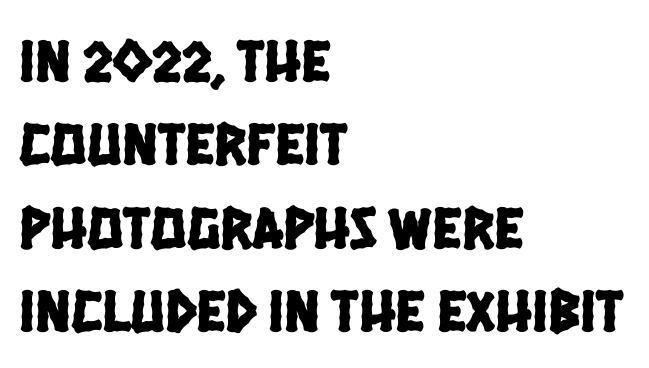
{"serif": "no", "width": "condensed", "stroke_contrast": "low", "x_height": "large", "monospaced": "no", "underline": "no", "align": "left", "line_spacing": "normal", "line_spacing_ratio": 1.39, "letter_spacing": "normal", "letter_spacing_em": 0.0, "glyph_px": 60}
